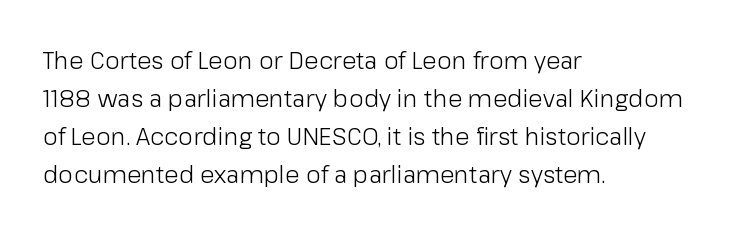
Q: Is the text bold? A: No.
Q: Is the text italic (slanted)? A: No, it is upright.
Q: Is the text underlined? A: No.
Q: How is the paragraph aligned? A: Left-aligned.
Q: Is the spacing between letters normal or unusually wide? A: Normal.
Q: Is the spacing between lines tight, normal or loose? A: Normal.
